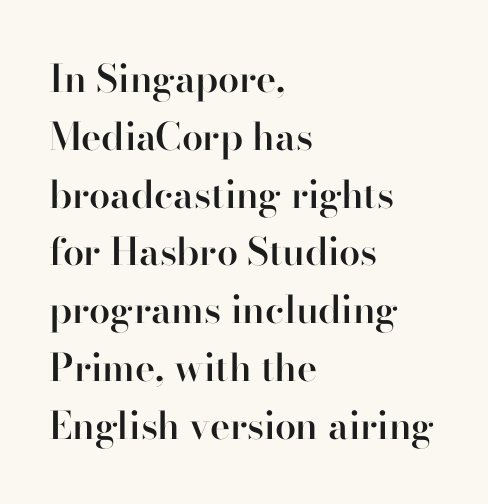
Q: Is the text bold? A: Semi-bold.
Q: Is the text italic (slanted)? A: No, it is upright.
Q: Is the typeface a serif or a sans-serif typeface? A: Serif.
Q: Is the text underlined? A: No.
Q: How is the paragraph aligned? A: Left-aligned.
Q: Is the spacing between letters normal or unusually wide? A: Normal.
Q: Is the spacing between lines tight, normal or loose? A: Normal.
Q: Width (condensed, normal, or wide)? A: Normal.
Q: Stroke contrast? A: High.
Q: x-height? A: Small.
Q: Monospaced? A: No.
